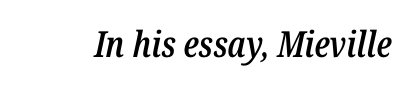
Glance below the letters and you will spot only blank space. It's the slanting kind of type. How are the letters spaced? Ordinarily, with no added tracking. Do the characters align in a grid? No, the font is proportional. Does the weight exceed regular? Yes, but only to semibold.
